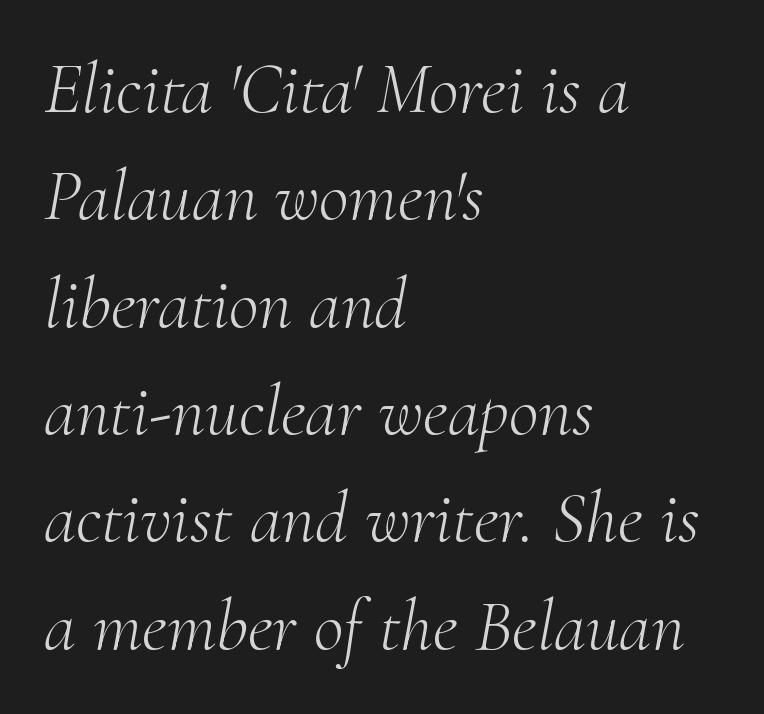
The horizontal fit of the characters is conventional and even. Regarding serifs, this sample has them. On a weight scale, this lands at 450 or below. Honestly, there is no underline to notice here at all.
